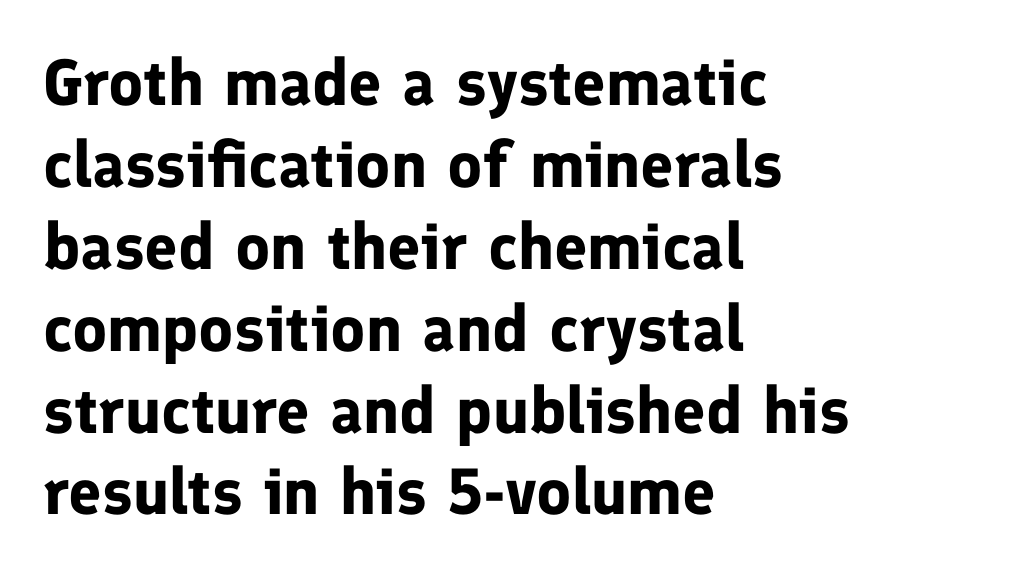
The image shows 65 px bold sans-serif type, upright; set left-aligned, normal line spacing (1.26x), normal letter spacing, not underlined; low stroke contrast and a medium x-height.
